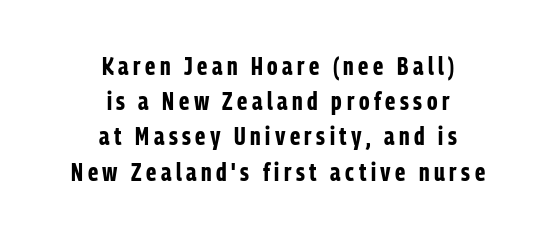
Rule under the text: the space is simply empty. These lines were composed using upright roman letters. The letters are bold, with thick, heavy strokes. Visually the block forms a symmetrical silhouette, jagged on both flanks.
